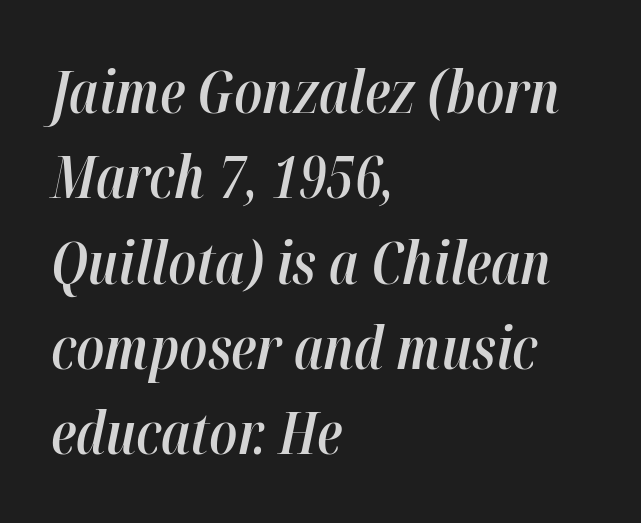
The image shows 58 px semibold, condensed type, italic (leaning right); set left-aligned, normal line spacing (1.47x), normal letter spacing, not underlined; high stroke contrast and a medium x-height.
